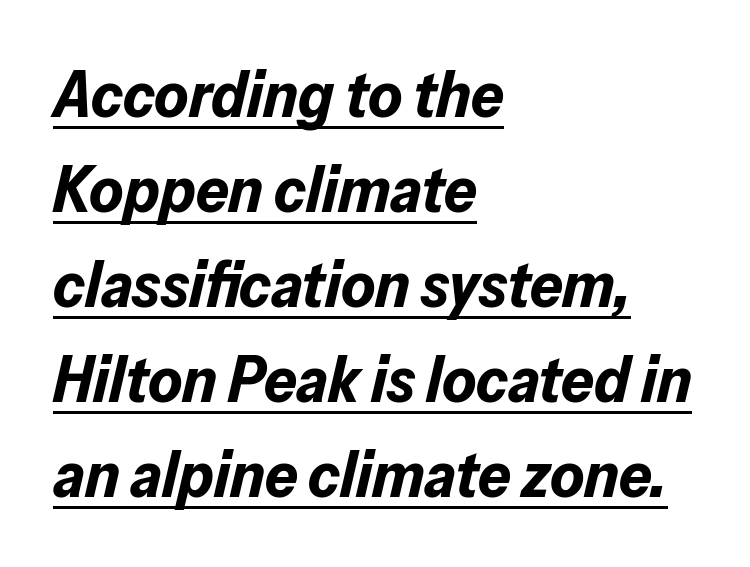
{"italic": "yes", "lean": "right", "slant_degrees": 13, "bold": "yes", "weight": "bold", "width": "normal", "stroke_contrast": "low", "x_height": "medium", "monospaced": "no", "underline": "yes", "align": "left", "line_spacing": "normal", "line_spacing_ratio": 1.46, "letter_spacing": "normal", "letter_spacing_em": 0.0, "glyph_px": 65}
